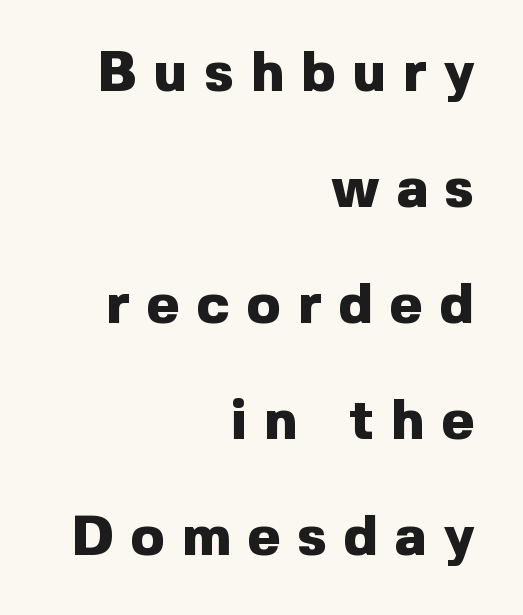
{"serif": "no", "italic": "no", "bold": "yes", "weight": "heavy", "width": "normal", "x_height": "medium", "monospaced": "no", "underline": "no", "align": "right", "line_spacing": "loose", "line_spacing_ratio": 2.07, "letter_spacing": "wide", "letter_spacing_em": 0.31, "glyph_px": 56}
